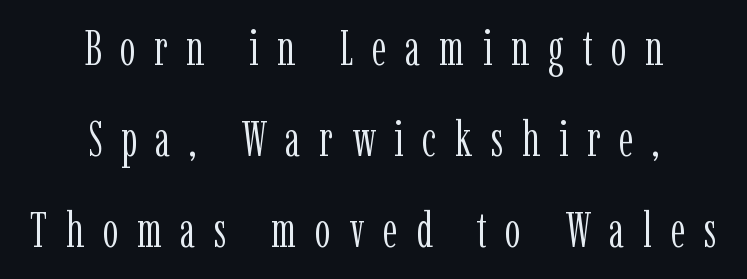
The image shows 49 px light, condensed serif type, upright; set centered, line spacing 1.86x, unusually wide letter spacing (+0.38 em), not underlined; low stroke contrast and a medium x-height.
